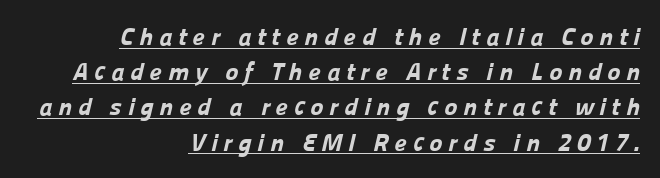
The image shows 25 px bold type; set right-aligned, normal line spacing (1.41x), unusually wide letter spacing (+0.23 em), underlined.
